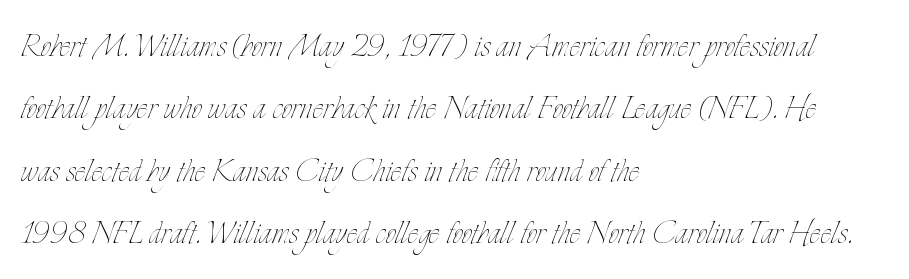
Q: Is the text bold? A: No.
Q: Is the text italic (slanted)? A: Yes.
Q: Is the text underlined? A: No.
Q: How is the paragraph aligned? A: Left-aligned.
Q: Is the spacing between letters normal or unusually wide? A: Normal.
Q: Is the spacing between lines tight, normal or loose? A: Normal.
Q: Width (condensed, normal, or wide)? A: Condensed.
Q: Stroke contrast? A: Low.
Q: x-height? A: Small.
Q: Monospaced? A: No.
